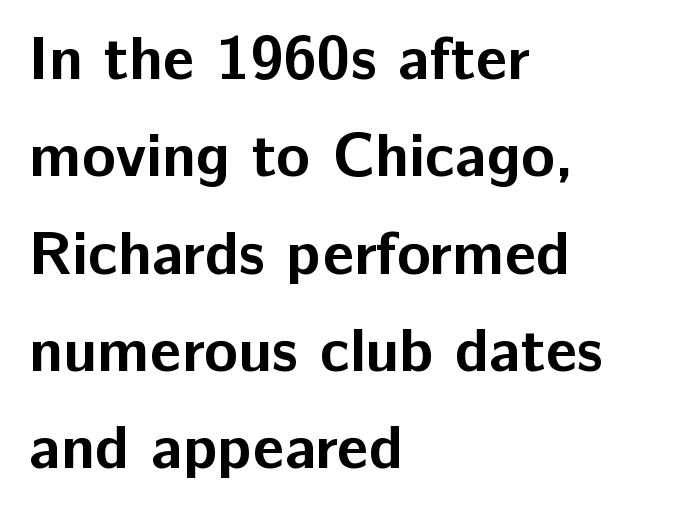
Q: Is the text bold? A: Yes.
Q: Is the text italic (slanted)? A: No, it is upright.
Q: Is the typeface a serif or a sans-serif typeface? A: Sans-serif.
Q: Is the text underlined? A: No.
Q: How is the paragraph aligned? A: Left-aligned.
Q: Is the spacing between letters normal or unusually wide? A: Normal.
Q: Is the spacing between lines tight, normal or loose? A: Normal.
Q: Width (condensed, normal, or wide)? A: Normal.
Q: Stroke contrast? A: Low.
Q: x-height? A: Medium.
Q: Monospaced? A: No.
